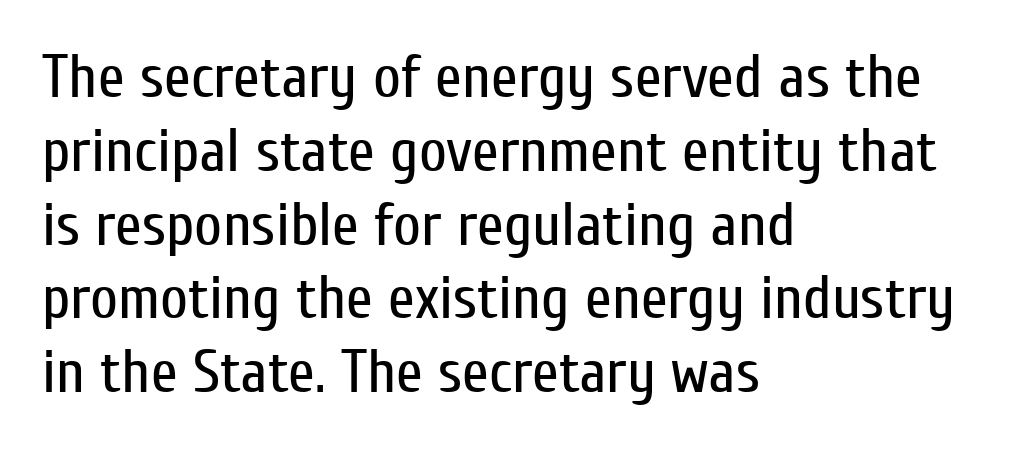
{"serif": "no", "italic": "no", "bold": "no", "weight": "regular", "width": "condensed", "stroke_contrast": "low", "x_height": "medium", "monospaced": "no", "underline": "no", "align": "left", "line_spacing_ratio": 1.21, "letter_spacing": "normal", "letter_spacing_em": 0.0, "glyph_px": 61}
